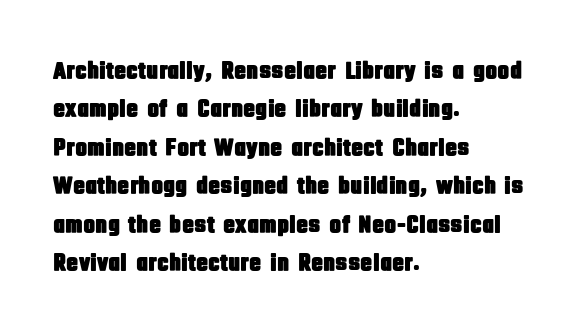
The image shows 25 px text type, upright; set left-aligned, normal line spacing (1.54x), normal letter spacing, not underlined.
